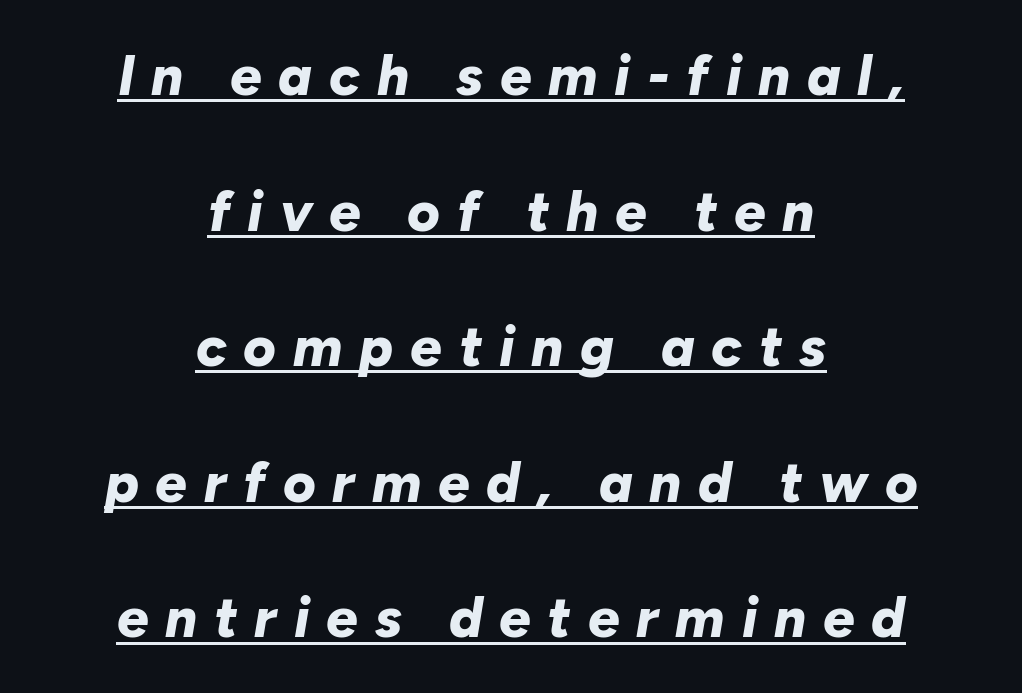
In terms of leading, this rendering errs on the spacious side. Heavy-handed strokes throughout: this text is bold. These lines were composed using italics. This rendering features underlined lettering.
